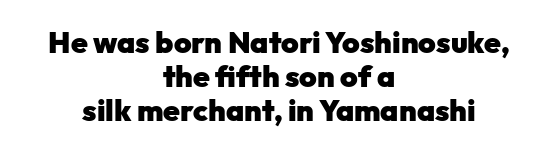
Q: Is the text bold? A: Yes.
Q: Is the text italic (slanted)? A: No, it is upright.
Q: Is the typeface a serif or a sans-serif typeface? A: Sans-serif.
Q: Is the text underlined? A: No.
Q: How is the paragraph aligned? A: Centered.
Q: Is the spacing between letters normal or unusually wide? A: Normal.
Q: Is the spacing between lines tight, normal or loose? A: Tight.
Q: Width (condensed, normal, or wide)? A: Normal.
Q: Stroke contrast? A: Low.
Q: x-height? A: Medium.
Q: Monospaced? A: No.
